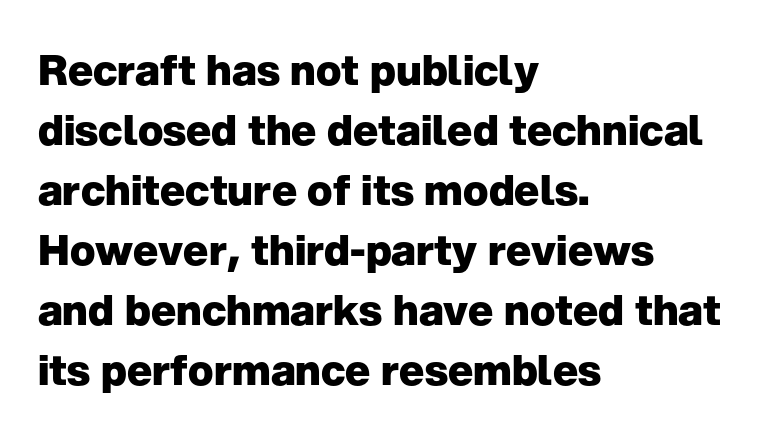
{"serif": "no", "italic": "no", "bold": "yes", "weight": "heavy", "width": "normal", "stroke_contrast": "low", "x_height": "medium", "monospaced": "no", "underline": "no", "align": "left", "line_spacing": "normal", "line_spacing_ratio": 1.43, "letter_spacing": "normal", "letter_spacing_em": 0.0, "glyph_px": 42}
